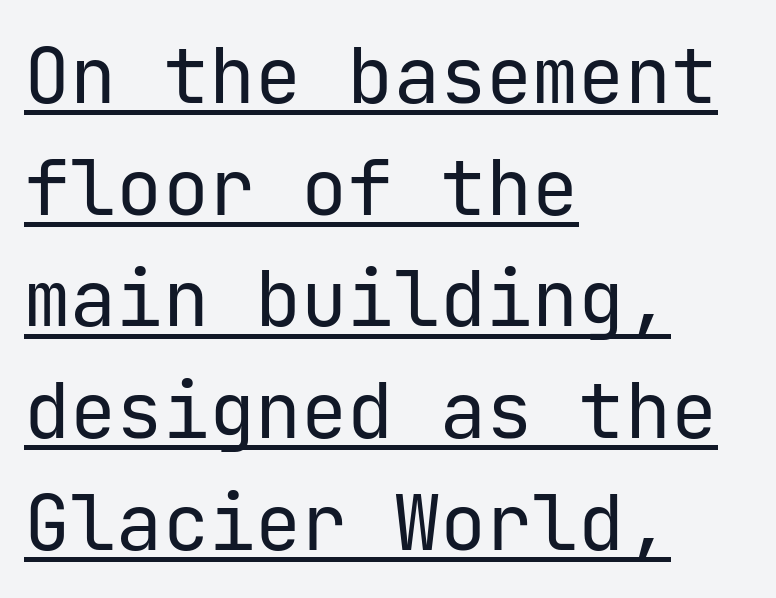
The image shows 77 px regular-weight sans-serif type, upright; set left-aligned, normal line spacing (1.45x), normal letter spacing, underlined; low stroke contrast and a medium x-height.
